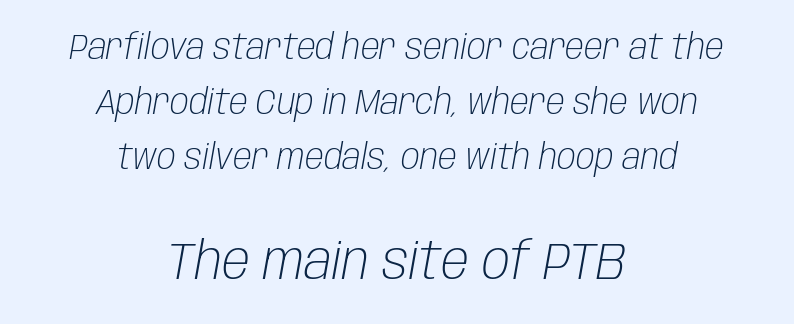
Spacing between characters is what you'd get straight out of the box. Stroke mass is kept to a normal reading level or below. Does the leading feel generous? No, just average. Spacing verdict: proportional, widths tailored to each character. Tall strokes in this sample are angled rather than plumb.
